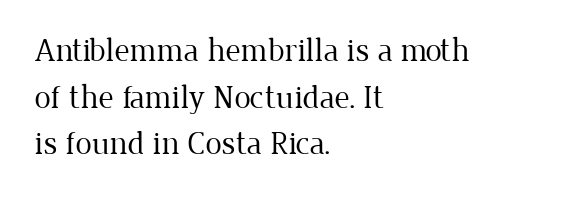
Posture: vertical. Vertically, the passage feels balanced, rows spaced as you'd expect. Alignment: flush left. Spacing verdict: proportional, widths tailored to each character. The letterforms sit shoulder to shoulder at normal distance.
